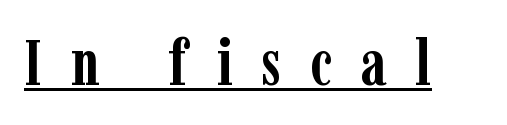
The image shows 64 px semibold, condensed serif type, upright; set unusually wide letter spacing (+0.45 em), underlined; low stroke contrast and a medium x-height.
